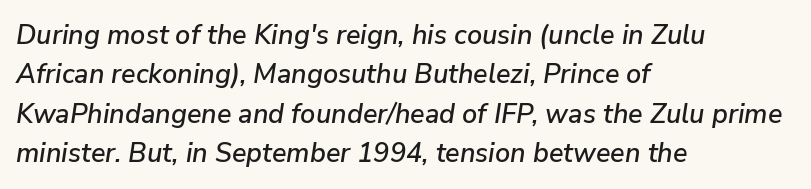
Q: Is the text italic (slanted)? A: Yes, it leans right by about 9 degrees.
Q: Is the text underlined? A: No.
Q: How is the paragraph aligned? A: Left-aligned.
Q: Is the spacing between letters normal or unusually wide? A: Normal.
Q: Is the spacing between lines tight, normal or loose? A: Normal.
